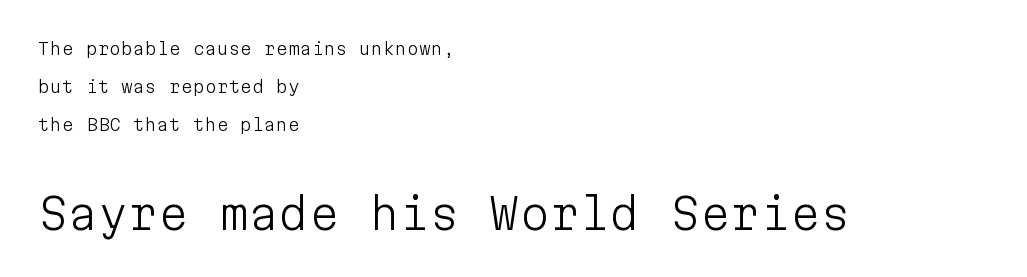
The image shows 43 px light sans-serif type, upright, monospaced; set left-aligned, loose line spacing (2.24x), normal letter spacing, not underlined; the second (bottom) block is 2.53x larger; low stroke contrast and a medium x-height.
